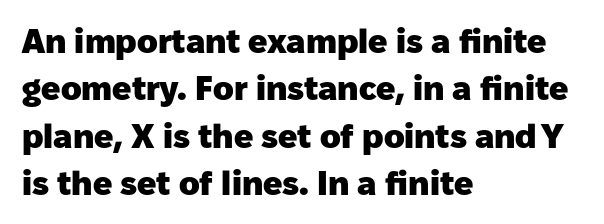
This sample uses an upright cut, with every glyph sitting square on the baseline. What stands out about the letter spacing? Nothing — it is the standard amount. These lines are set flush left with a ragged right edge. Typographically, this falls in the sans-serif category. Interline gaps are of average width in this sample. Quick note: underline off.
